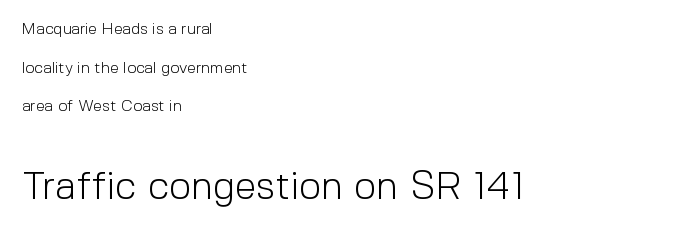
Q: Is the text bold? A: No.
Q: Is the text italic (slanted)? A: No, it is upright.
Q: Is the typeface a serif or a sans-serif typeface? A: Sans-serif.
Q: Is the text underlined? A: No.
Q: How is the paragraph aligned? A: Left-aligned.
Q: Is the spacing between letters normal or unusually wide? A: Normal.
Q: Is the spacing between lines tight, normal or loose? A: Loose.
Q: Which block of text is set in a larger size, the first (top) or the second (bottom)? A: The second (bottom) one.
Q: Width (condensed, normal, or wide)? A: Normal.
Q: x-height? A: Medium.
Q: Monospaced? A: No.
